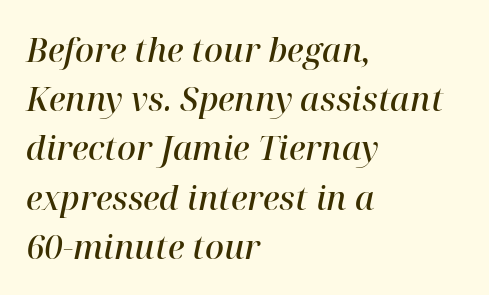
{"serif": "yes", "italic": "yes", "lean": "right", "slant_degrees": 12, "bold": "semi", "weight": "semibold", "width": "normal", "stroke_contrast": "high", "x_height": "medium", "monospaced": "no", "underline": "no", "align": "left", "line_spacing": "normal", "line_spacing_ratio": 1.49, "letter_spacing": "normal", "letter_spacing_em": 0.0, "glyph_px": 33}
